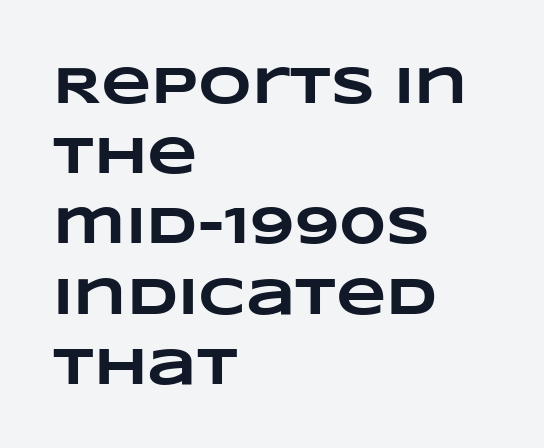
The image shows 52 px heavy, wide type; set left-aligned, normal line spacing (1.35x), normal letter spacing, not underlined; low stroke contrast and a large x-height.
